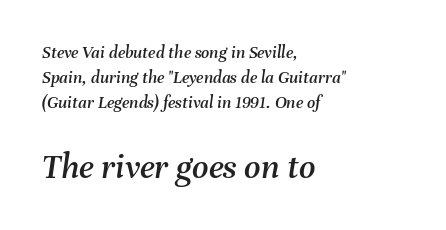
The image shows 36 px text type, italic (leaning right); set left-aligned, normal line spacing (1.39x), normal letter spacing, not underlined; the second (bottom) block is 2.0x larger; medium stroke contrast and a medium x-height.
